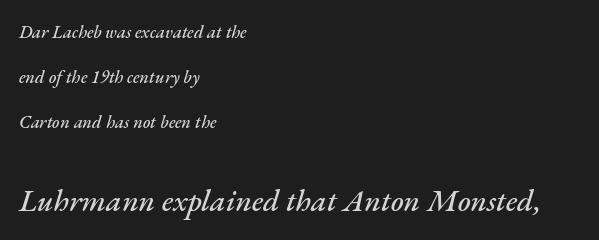
{"italic": "yes", "lean": "right", "slant_degrees": 17, "width": "normal", "stroke_contrast": "medium", "x_height": "small", "monospaced": "no", "underline": "no", "align": "left", "line_spacing": "loose", "line_spacing_ratio": 2.5, "letter_spacing": "normal", "letter_spacing_em": 0.0, "larger_block": "second", "size_ratio": 1.72, "glyph_px": 31}
